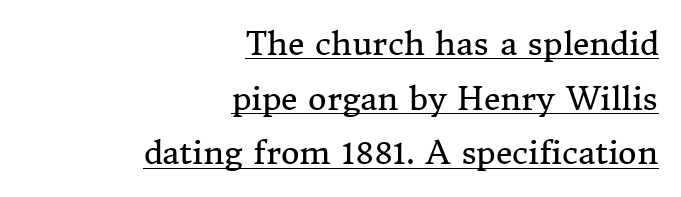
The image shows 32 px regular-weight serif type, upright; set right-aligned, line spacing 1.71x, normal letter spacing, underlined; medium stroke contrast and a medium x-height.
